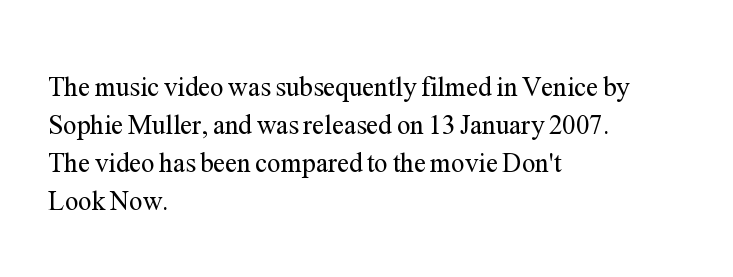
The designer left line spacing at the default. A classic flush-left, rag-right setting is used for this passage. The font sits on the lighter half of the weight spectrum, regular included. The letters stand straight up with perfectly vertical stems. No word sits above an underline.
